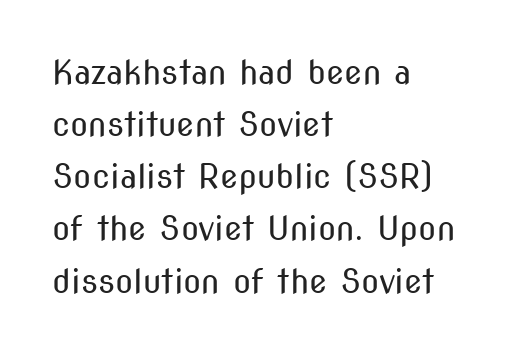
Q: Is the text bold? A: No.
Q: Is the text italic (slanted)? A: No, it is upright.
Q: Is the typeface a serif or a sans-serif typeface? A: Sans-serif.
Q: Is the text underlined? A: No.
Q: How is the paragraph aligned? A: Left-aligned.
Q: Is the spacing between letters normal or unusually wide? A: Normal.
Q: Is the spacing between lines tight, normal or loose? A: Normal.
Q: Width (condensed, normal, or wide)? A: Condensed.
Q: Stroke contrast? A: Medium.
Q: x-height? A: Medium.
Q: Monospaced? A: No.
